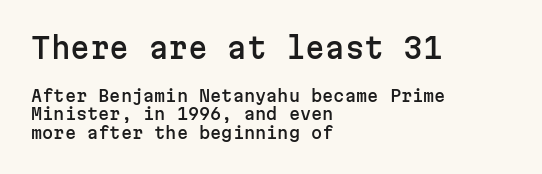
Letters rest on an invisible, unmarked baseline. The font family rendered here belongs to the sans-serif group. If you drew a line through each stem, it would be perfectly vertical. Look at the glyph heights: the upper group is clearly the bigger setting. Is this a fixed-width face? Yes — each glyph sits in an identical cell. The text block is weighted toward the left margin, trailing off unevenly rightward.
